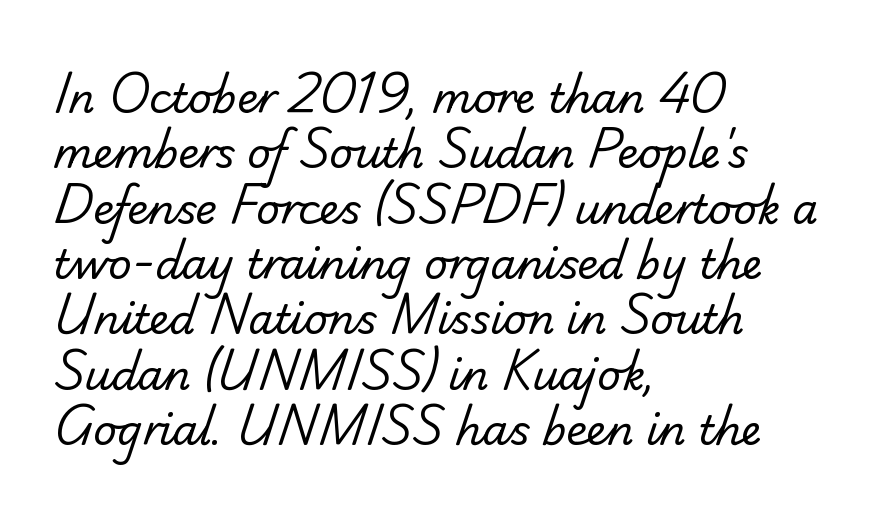
{"serif": "no", "bold": "no", "weight": "regular", "width": "normal", "stroke_contrast": "low", "x_height": "small", "monospaced": "no", "underline": "no", "align": "left", "line_spacing": "normal", "line_spacing_ratio": 1.35, "letter_spacing": "normal", "letter_spacing_em": 0.0, "glyph_px": 41}
